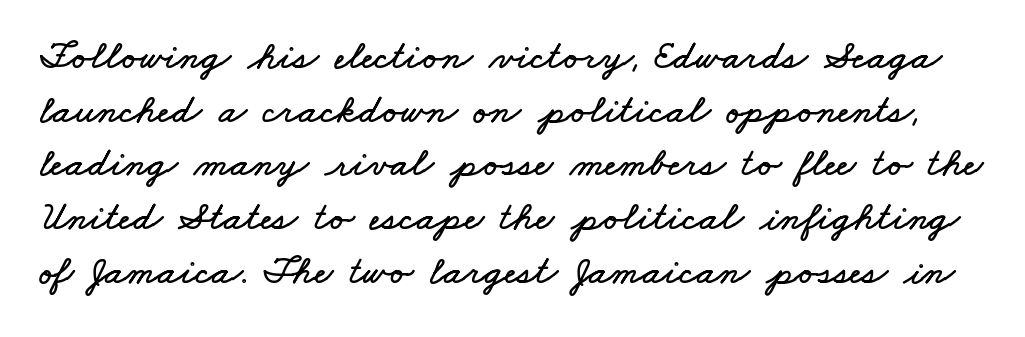
Words float on clear page, feet unadorned. Standard letterfit; no display-style spreading of the glyphs. The vertical gap from one line to the next is medium. You could not count columns in this text — the font is proportionally spaced.
